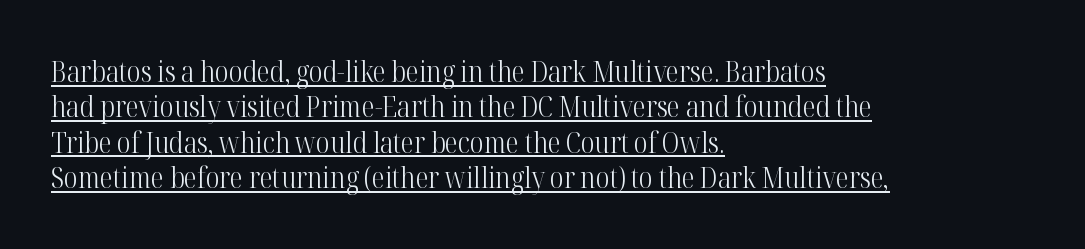
You can tell from the footed stems that serif type was used. The passage shown has conventional tracking throughout. Bold? No — there's no thickening of the strokes. Every stem runs plumb, perpendicular to the baseline. Line beginnings align vertically; line endings do not.
